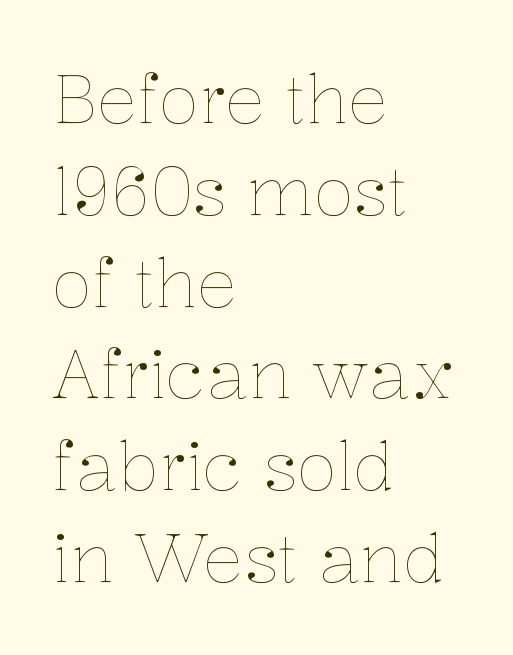
If you drew a ruler down the left edge, every line would touch it. Weight: not bold — regular or lighter. This block has exactly the height ordinary leading produces. Is this a fixed-width face? No — the glyphs have proportional, varying widths.
